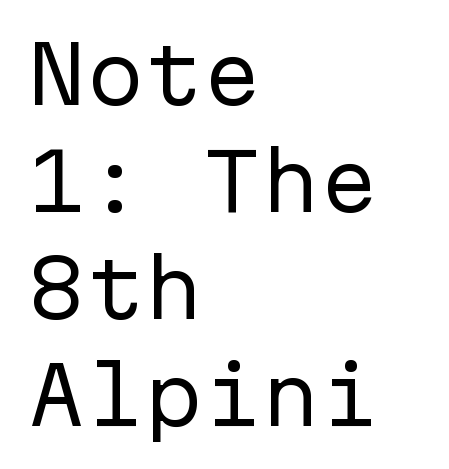
A classic flush-left, rag-right setting is used for this passage. Rendered with straight, roman letterforms. One glance says typical: line gaps are just what's usual. Inter-character spacing is left at the font's built-in metrics. The passage shown is not bold in any degree.
